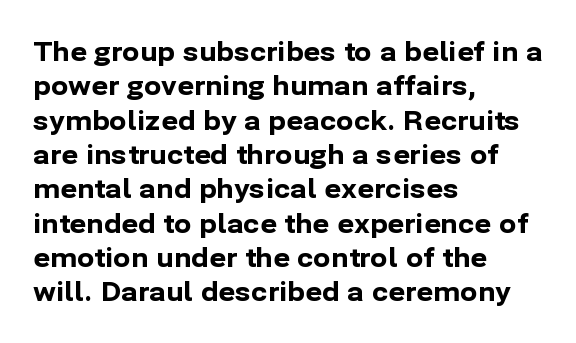
The image shows 26 px bold type, upright; set left-aligned, normal line spacing (1.32x), normal letter spacing, not underlined.
